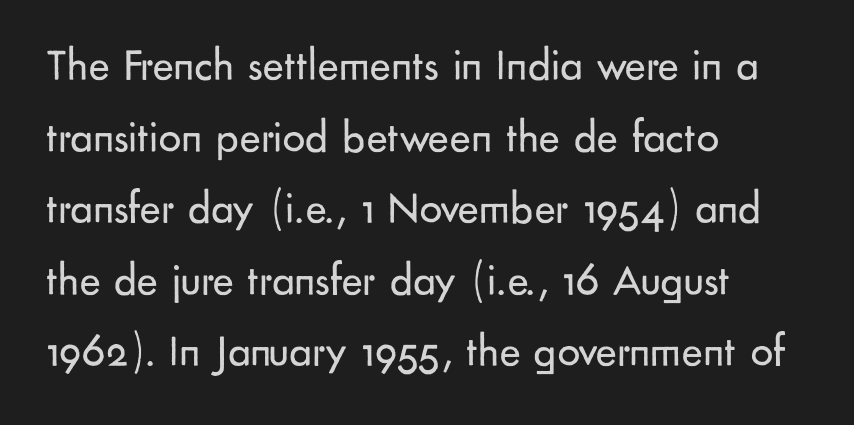
The image shows 45 px regular-weight sans-serif type, upright; set left-aligned, normal line spacing (1.59x), normal letter spacing, not underlined; low stroke contrast and a small x-height.
